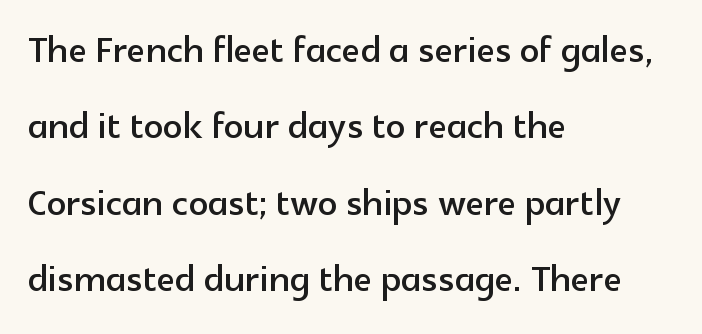
{"serif": "no", "italic": "no", "width": "normal", "x_height": "medium", "monospaced": "no", "underline": "no", "align": "left", "line_spacing": "normal", "line_spacing_ratio": 1.59, "letter_spacing": "normal", "letter_spacing_em": 0.0, "glyph_px": 48}
